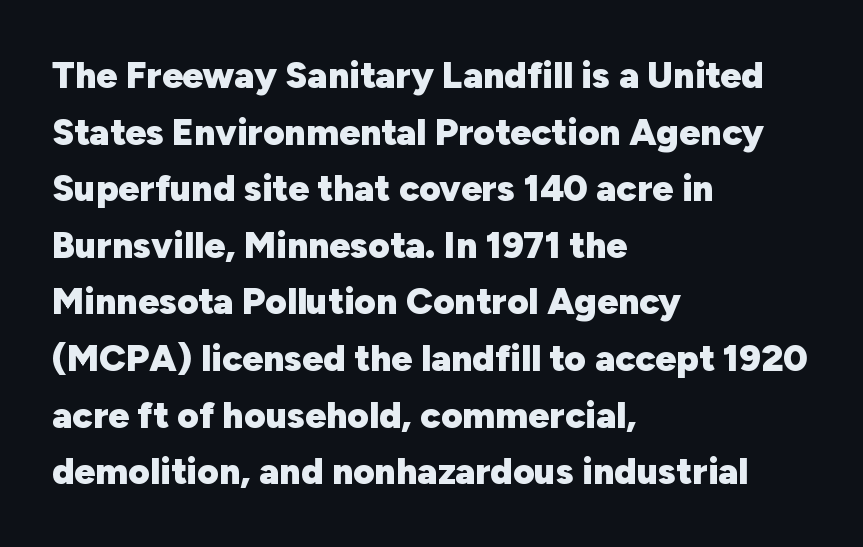
Q: Is the text bold? A: Yes.
Q: Is the text italic (slanted)? A: No, it is upright.
Q: Is the typeface a serif or a sans-serif typeface? A: Sans-serif.
Q: Is the text underlined? A: No.
Q: How is the paragraph aligned? A: Left-aligned.
Q: Is the spacing between letters normal or unusually wide? A: Normal.
Q: Is the spacing between lines tight, normal or loose? A: Normal.
Q: Width (condensed, normal, or wide)? A: Normal.
Q: Stroke contrast? A: Low.
Q: x-height? A: Medium.
Q: Monospaced? A: No.
